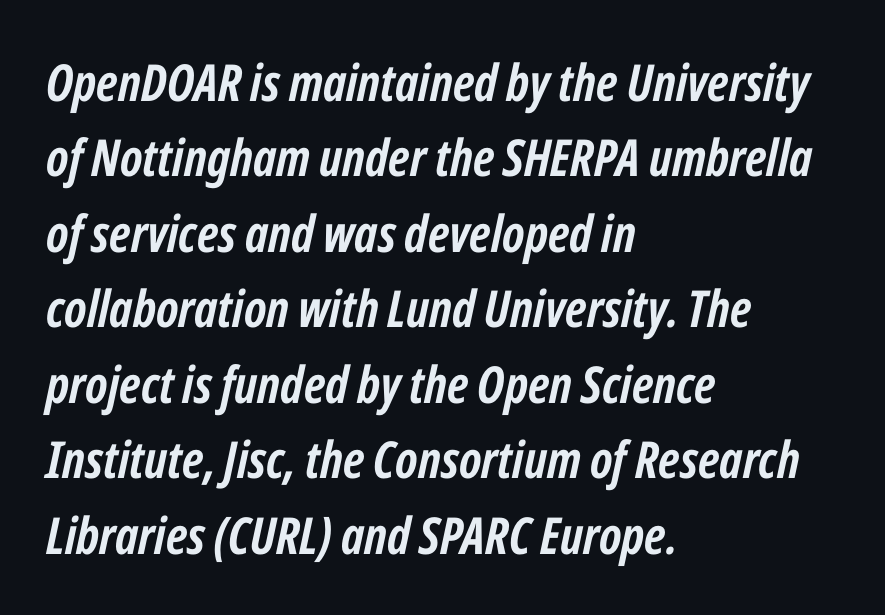
The image shows 51 px semibold, condensed type, italic (leaning right); set left-aligned, normal line spacing (1.48x), normal letter spacing, not underlined; low stroke contrast and a medium x-height.
